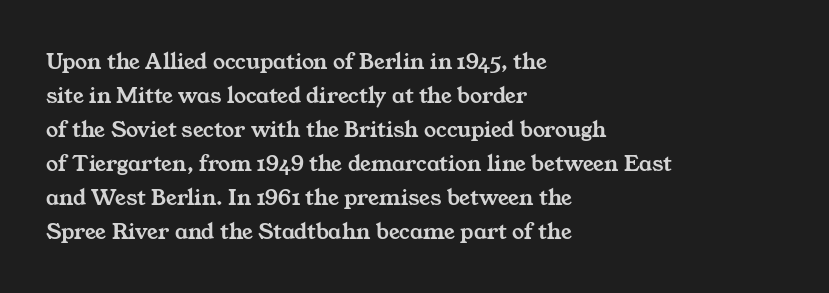
Q: Is the text underlined? A: No.
Q: How is the paragraph aligned? A: Left-aligned.
Q: Is the spacing between letters normal or unusually wide? A: Normal.
Q: Is the spacing between lines tight, normal or loose? A: Normal.
